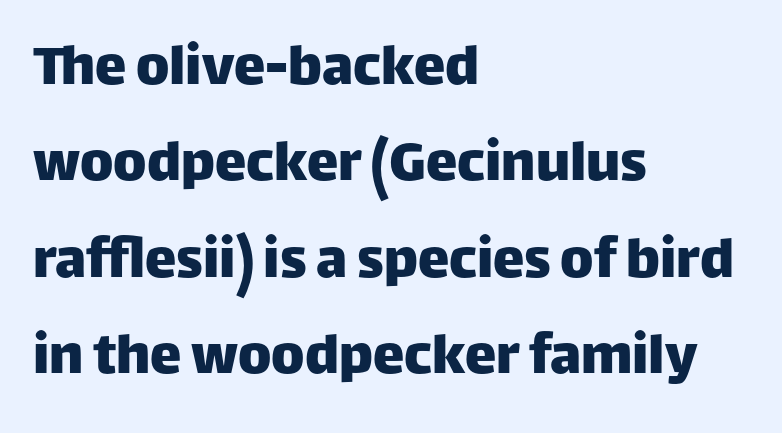
The line-height multiplier appears to be the usual default. Is the letter spacing exaggerated? No — it looks like the ordinary default. Spacing verdict: proportional, widths tailored to each character. Italic? Not at all — the glyphs are vertical. This sample is left-justified, so line endings fall wherever the words run out. This is sans-serif lettering, the kind often seen on screens and signage.
